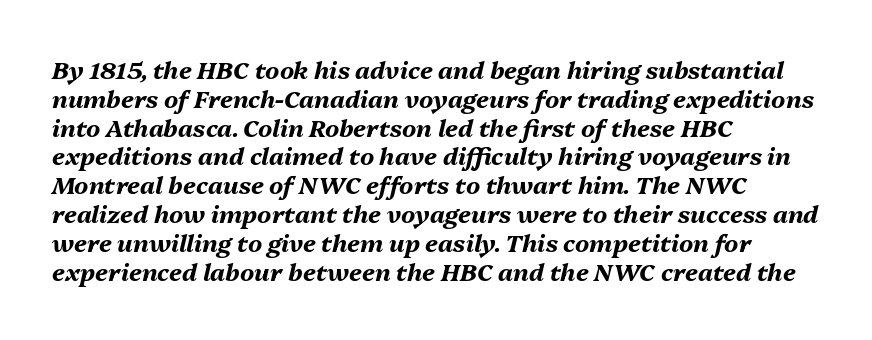
Compared with typical body copy, the letter spacing here is the same. Characters are canted at an angle relative to the baseline's perpendicular. Look at the stroke-to-counter ratio: heavy, a bold. Only glyphs here, with clear space below each row. Reading down the block, your eye returns to a fixed left position each line.
